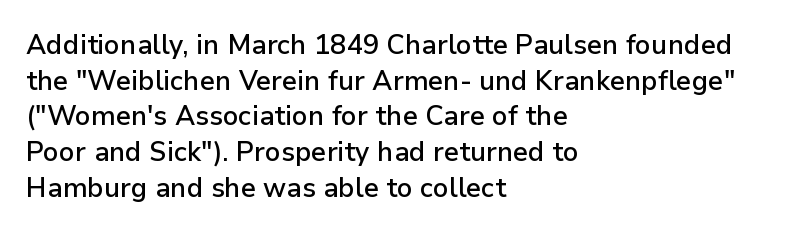
Q: Is the text bold? A: Semi-bold.
Q: Is the text italic (slanted)? A: No, it is upright.
Q: Is the text underlined? A: No.
Q: How is the paragraph aligned? A: Left-aligned.
Q: Is the spacing between letters normal or unusually wide? A: Normal.
Q: Is the spacing between lines tight, normal or loose? A: Normal.
